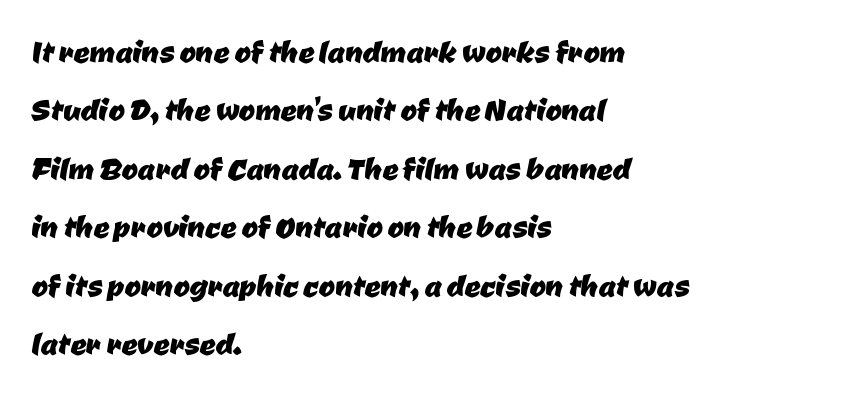
The image shows 39 px sans-serif type; set left-aligned, normal line spacing (1.5x), normal letter spacing, not underlined; low stroke contrast and a medium x-height.
